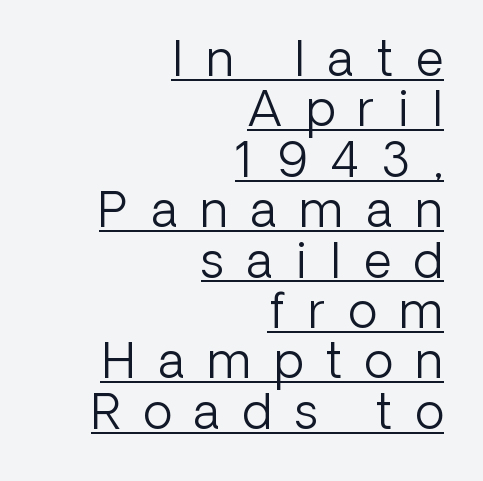
The image shows 48 px light sans-serif type, upright; set right-aligned, tight line spacing (1.05x), unusually wide letter spacing (+0.48 em), underlined; low stroke contrast and a medium x-height.
